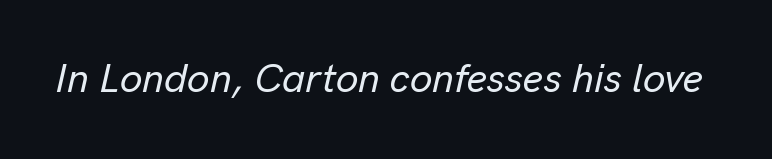
The image shows 40 px text type, italic (leaning right); set normal letter spacing, not underlined; low stroke contrast and a medium x-height.
